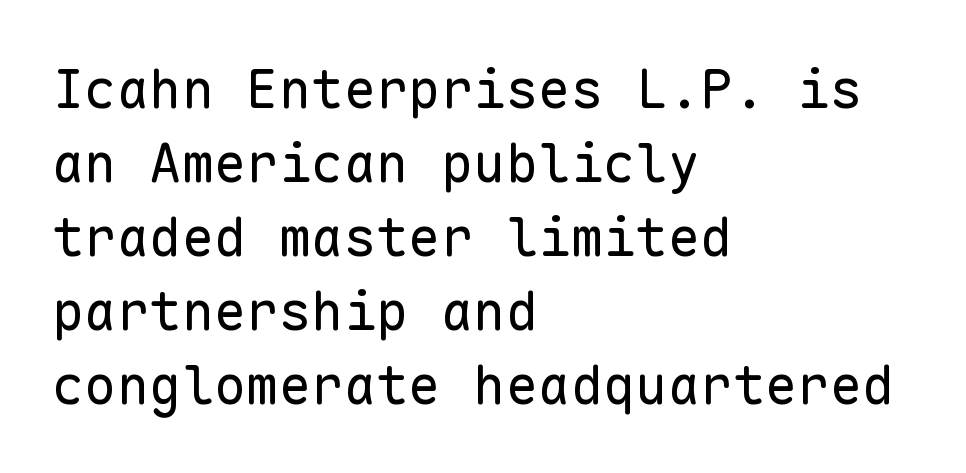
The vertical gap from one line to the next is medium. Notice how the passage keeps a crisp vertical edge on the left only. A roman cut, with each character standing at attention. A typesetter would call this monospace, since all characters share one set width. Stroke thickness stays within the range of a standard reading face or lighter.
